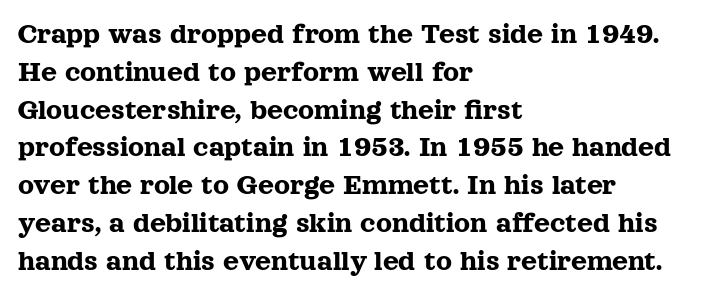
Q: Is the text italic (slanted)? A: No, it is upright.
Q: Is the typeface a serif or a sans-serif typeface? A: Serif.
Q: Is the text underlined? A: No.
Q: How is the paragraph aligned? A: Left-aligned.
Q: Is the spacing between letters normal or unusually wide? A: Normal.
Q: Width (condensed, normal, or wide)? A: Normal.
Q: x-height? A: Medium.
Q: Monospaced? A: No.
